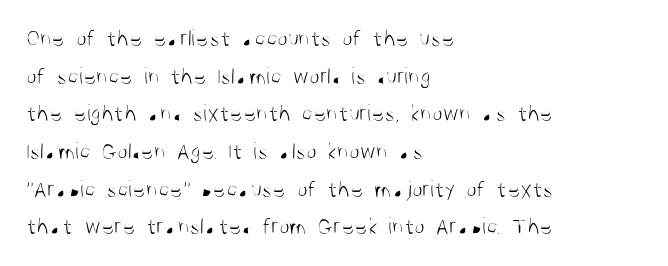
The image shows 24 px text type, upright; set left-aligned, normal line spacing (1.57x), normal letter spacing, not underlined.
